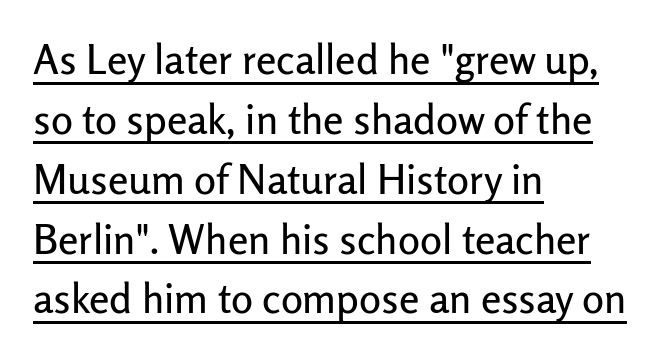
Q: Is the text italic (slanted)? A: No, it is upright.
Q: Is the typeface a serif or a sans-serif typeface? A: Sans-serif.
Q: Is the text underlined? A: Yes.
Q: How is the paragraph aligned? A: Left-aligned.
Q: Is the spacing between letters normal or unusually wide? A: Normal.
Q: Is the spacing between lines tight, normal or loose? A: Normal.
Q: Width (condensed, normal, or wide)? A: Normal.
Q: Stroke contrast? A: Low.
Q: x-height? A: Medium.
Q: Monospaced? A: No.
